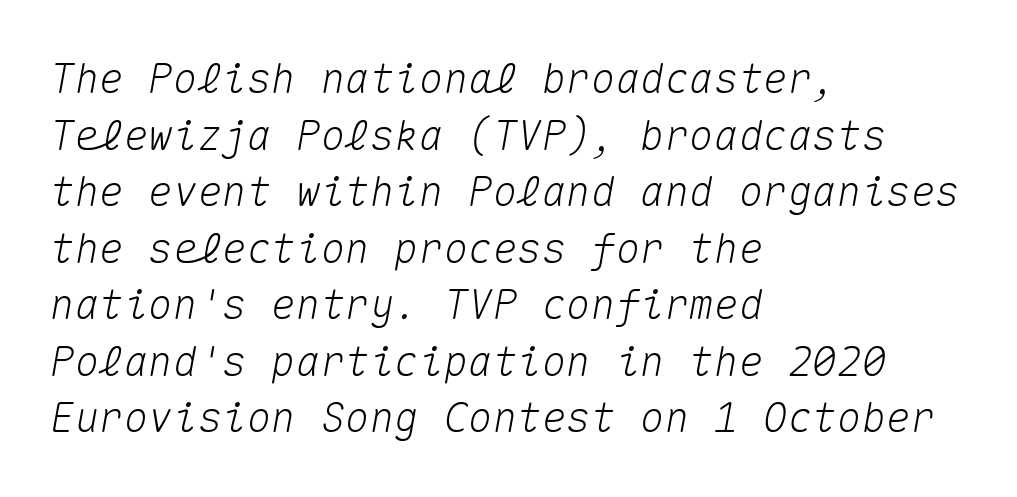
Slant detected: the letters are inclined. Leading matches the norm, producing a regular column. Spacing verdict: monospaced, one width for all characters. Descenders hang freely into open space. The ragged edge is on the right, which tells us the setting is flush left. The face used here is rendered with its standard letterfit.
